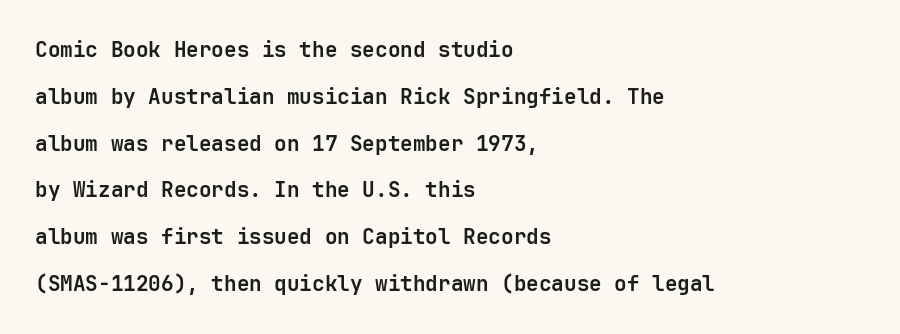
Words appear dense and cohesive because spacing is normal. Visually the block forms a straight wall on the left and a jagged coastline on the right. Reading down the column, the eye jumps a long way to each next line. This is heavy type, rendered in bold.
